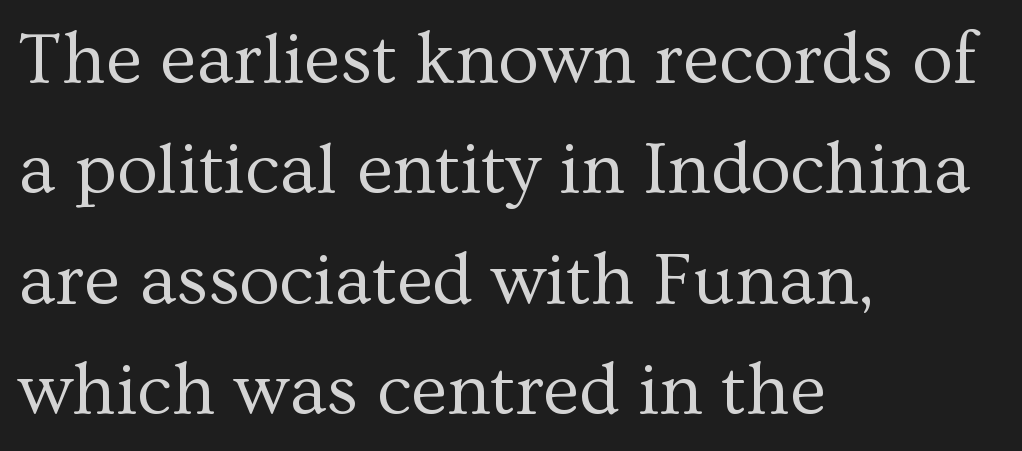
{"serif": "yes", "italic": "no", "bold": "no", "weight": "regular", "width": "normal", "stroke_contrast": "medium", "x_height": "medium", "monospaced": "no", "underline": "no", "align": "left", "line_spacing": "normal", "line_spacing_ratio": 1.49, "letter_spacing": "normal", "letter_spacing_em": 0.0, "glyph_px": 74}
